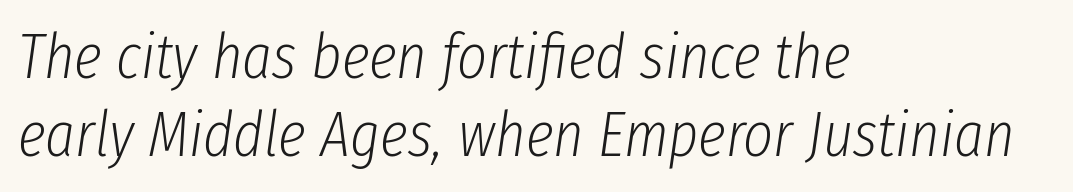
The image shows 64 px light, condensed type, italic (leaning right); set left-aligned, line spacing 1.22x, normal letter spacing, not underlined; low stroke contrast and a medium x-height.
